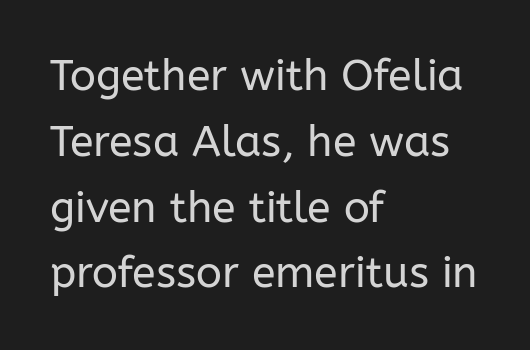
Classification — sans serif. Proportional: the letters do not fall into vertical columns. How would I describe the line gaps? Plain and ordinary. The face used here is rendered with its standard letterfit.
